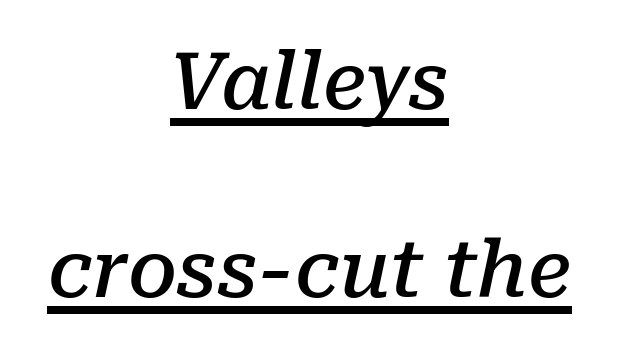
{"serif": "yes", "italic": "yes", "lean": "right", "slant_degrees": 10, "bold": "semi", "weight": "semibold", "width": "normal", "stroke_contrast": "low", "x_height": "medium", "monospaced": "no", "underline": "yes", "align": "center", "line_spacing": "loose", "line_spacing_ratio": 2.41, "letter_spacing": "normal", "letter_spacing_em": 0.0, "glyph_px": 78}
